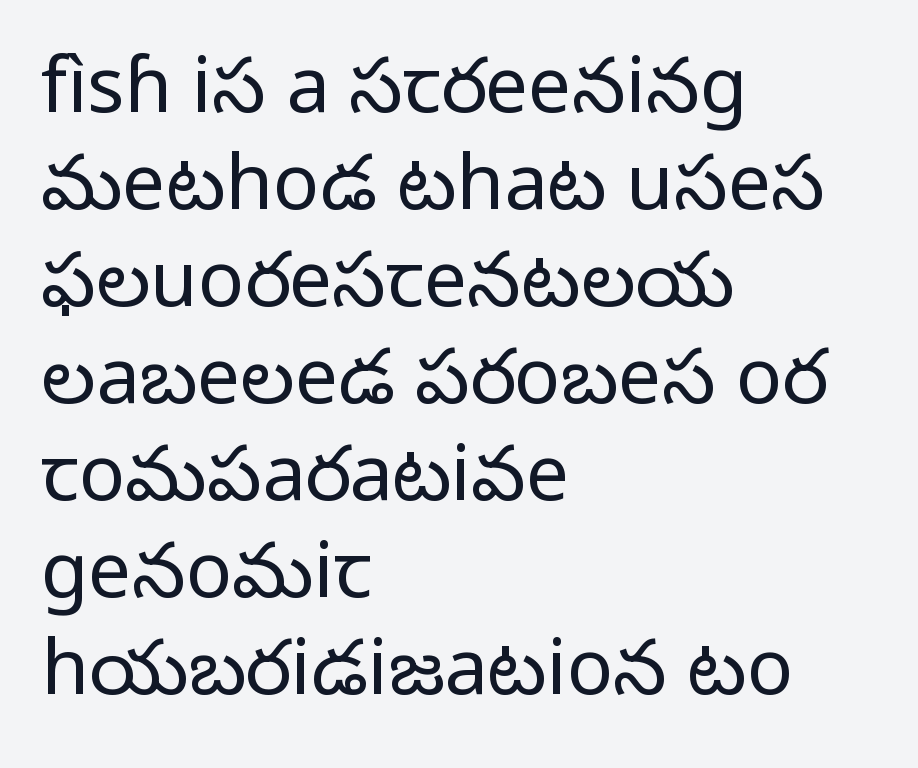
Q: Is the text bold? A: No.
Q: Is the text italic (slanted)? A: No, it is upright.
Q: Is the typeface a serif or a sans-serif typeface? A: Sans-serif.
Q: Is the text underlined? A: No.
Q: How is the paragraph aligned? A: Left-aligned.
Q: Is the spacing between letters normal or unusually wide? A: Normal.
Q: Is the spacing between lines tight, normal or loose? A: Normal.
Q: Width (condensed, normal, or wide)? A: Normal.
Q: Stroke contrast? A: Low.
Q: x-height? A: Medium.
Q: Monospaced? A: No.
